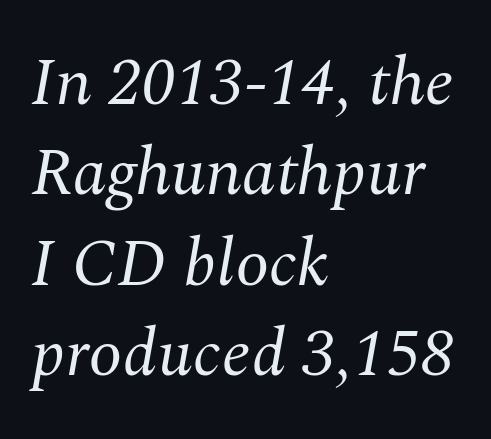
Q: Is the text bold? A: No.
Q: Is the text italic (slanted)? A: Yes, it leans right by about 10 degrees.
Q: Is the typeface a serif or a sans-serif typeface? A: Serif.
Q: Is the text underlined? A: No.
Q: How is the paragraph aligned? A: Left-aligned.
Q: Is the spacing between letters normal or unusually wide? A: Normal.
Q: Is the spacing between lines tight, normal or loose? A: Normal.
Q: Width (condensed, normal, or wide)? A: Normal.
Q: Stroke contrast? A: Medium.
Q: x-height? A: Medium.
Q: Monospaced? A: No.
